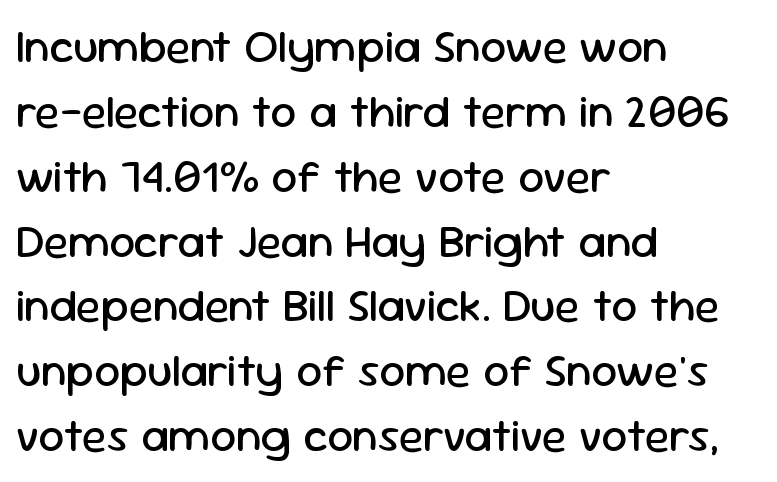
The image shows 46 px regular-weight sans-serif type, upright; set left-aligned, normal line spacing (1.41x), normal letter spacing, not underlined; low stroke contrast and a medium x-height.
